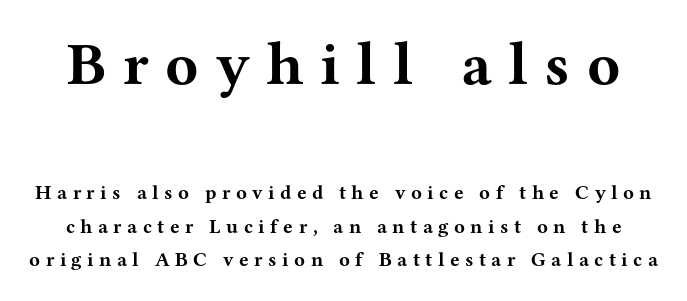
I'd call this a serif setting — the letters wear small feet. I'd describe the lettering as bold — thick and assertive. Note: larger setting up top, smaller setting below. Unlike italic type, these characters show no tilt at all. The tracking reads as deliberately expanded to a designer's eye.
